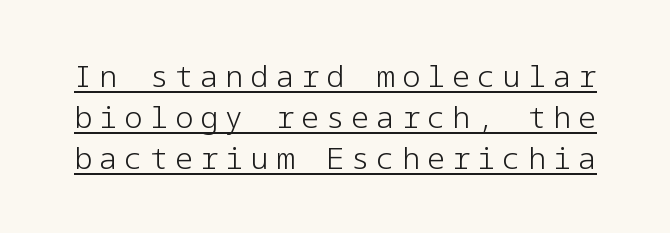
The image shows 30 px light sans-serif type, upright; set normal line spacing (1.37x), unusually wide letter spacing (+0.24 em), underlined; low stroke contrast and a medium x-height.
